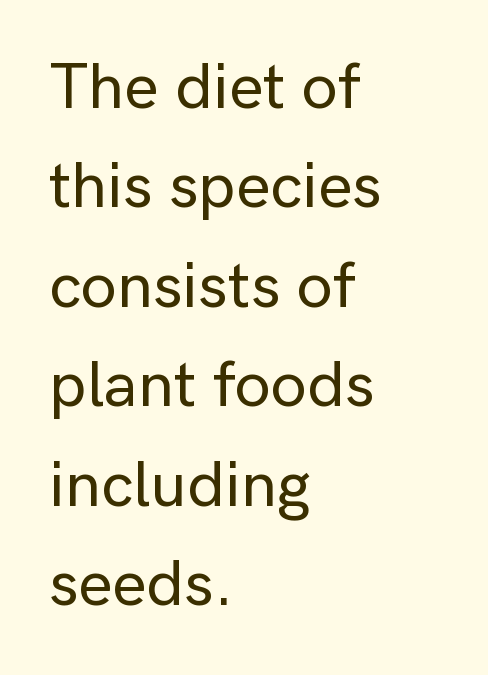
Look at the bottom of the vertical strokes: they stop flat, with no serifs. Does extra space separate the letters? No, they use regular spacing. The letters advance in unequal steps, a hallmark of proportional type. Compared with a centered layout, this one pins lines to the left instead. One glance says typical: line gaps are just what's usual. Glance below the letters and you will spot only blank space.
